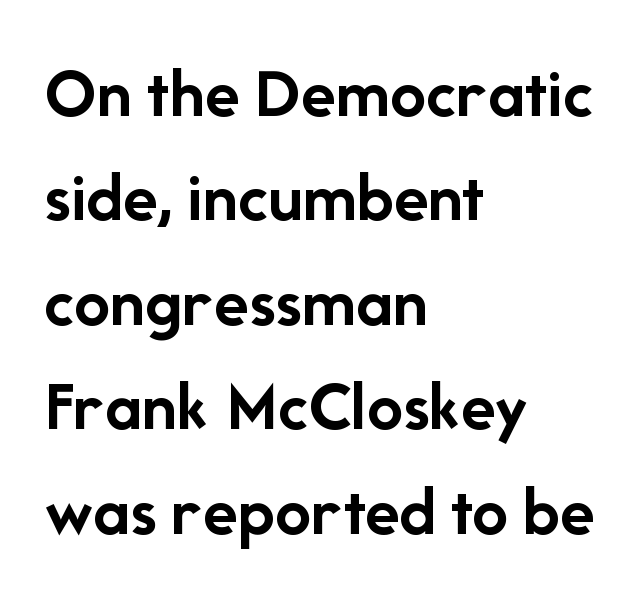
{"serif": "no", "italic": "no", "bold": "yes", "weight": "semibold", "width": "normal", "stroke_contrast": "low", "x_height": "medium", "monospaced": "no", "underline": "no", "align": "left", "line_spacing": "normal", "line_spacing_ratio": 1.45, "letter_spacing": "normal", "letter_spacing_em": 0.0, "glyph_px": 72}
